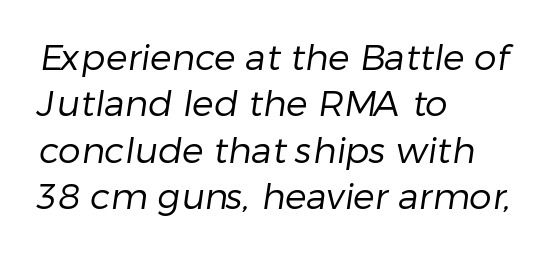
Q: Is the text bold? A: No.
Q: Is the typeface a serif or a sans-serif typeface? A: Sans-serif.
Q: Is the text underlined? A: No.
Q: How is the paragraph aligned? A: Left-aligned.
Q: Is the spacing between letters normal or unusually wide? A: Normal.
Q: Is the spacing between lines tight, normal or loose? A: Normal.
Q: Width (condensed, normal, or wide)? A: Normal.
Q: Stroke contrast? A: Low.
Q: x-height? A: Medium.
Q: Monospaced? A: No.
